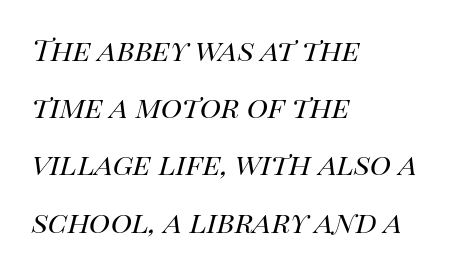
The image shows 36 px regular-weight type, italic (leaning right); set left-aligned, normal line spacing (1.59x), normal letter spacing, not underlined; high stroke contrast and a large x-height.
